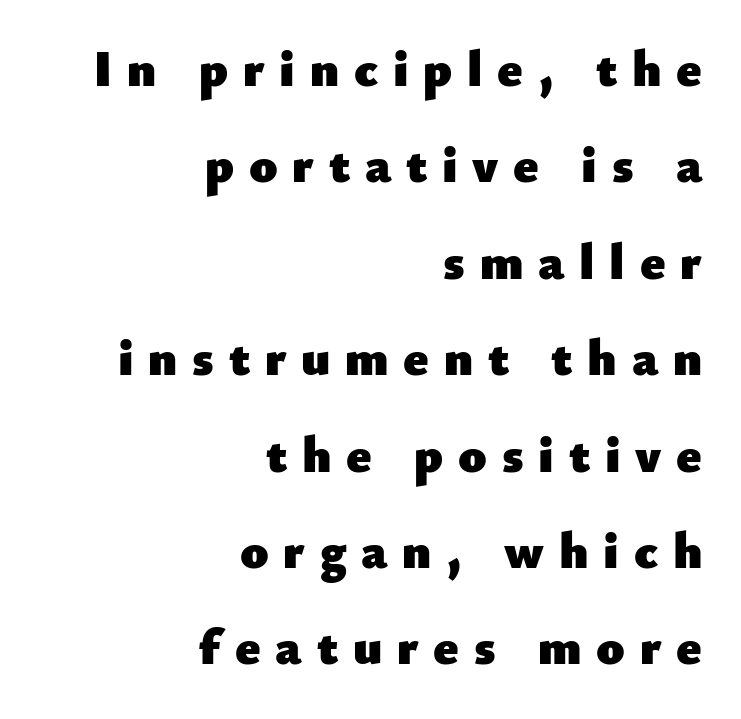
{"serif": "no", "italic": "no", "bold": "yes", "weight": "heavy", "width": "normal", "stroke_contrast": "low", "x_height": "small", "monospaced": "no", "underline": "no", "align": "right", "line_spacing_ratio": 1.89, "letter_spacing": "wide", "letter_spacing_em": 0.29, "glyph_px": 51}
